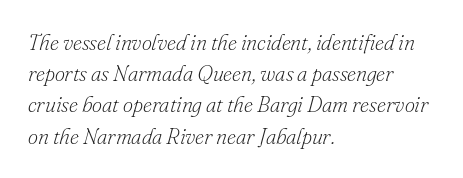
Q: Is the text bold? A: No.
Q: Is the text italic (slanted)? A: Yes, it leans right by about 16 degrees.
Q: Is the text underlined? A: No.
Q: How is the paragraph aligned? A: Left-aligned.
Q: Is the spacing between letters normal or unusually wide? A: Normal.
Q: Is the spacing between lines tight, normal or loose? A: Normal.
